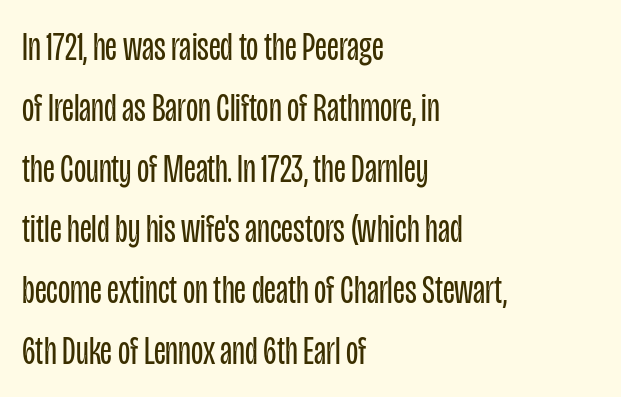
Words appear dense and cohesive because spacing is normal. Is there much room between lines? A standard amount, neither cramped nor airy. Left-aligned paragraph, ragged on the right. Every stem runs plumb, perpendicular to the baseline. These lines are rendered in a variable-pitch font.
